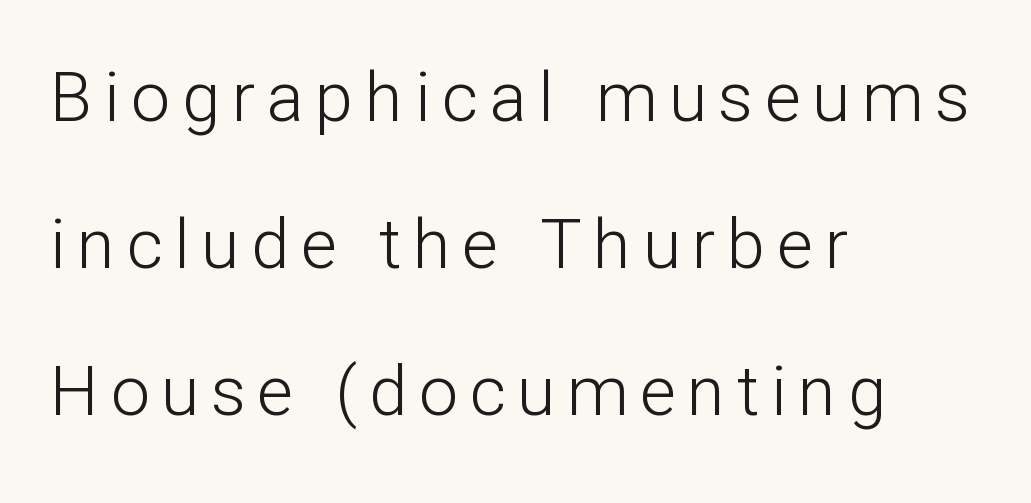
Each letter keeps its own natural width here, so spacing adapts to shape. Whoever set this chose breathing room over compactness in the vertical rhythm. I'd call this a sans setting — the letters go barefoot. Characters remain perfectly vertical along every line. The string is rendered with underlining switched off.
